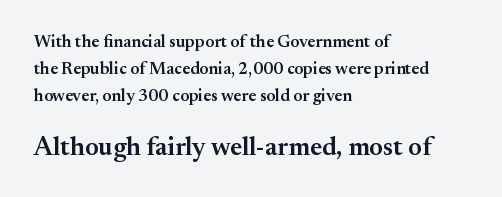
Q: Is the text bold? A: Semi-bold.
Q: Is the text italic (slanted)? A: No, it is upright.
Q: Is the text underlined? A: No.
Q: How is the paragraph aligned? A: Left-aligned.
Q: Is the spacing between letters normal or unusually wide? A: Normal.
Q: Is the spacing between lines tight, normal or loose? A: Normal.
Q: Which block of text is set in a larger size, the first (top) or the second (bottom)? A: The second (bottom) one.
